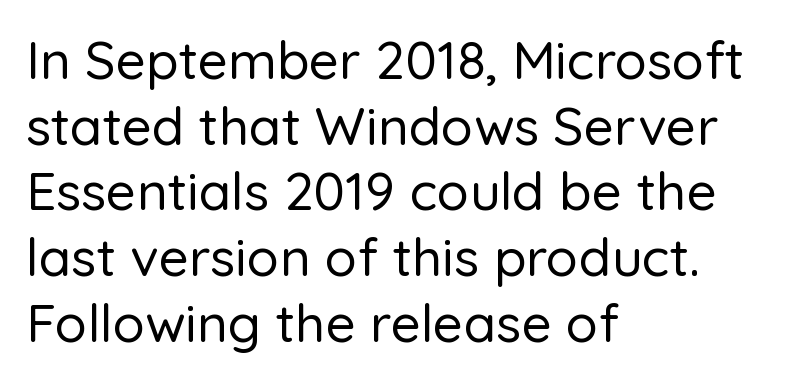
The image shows 53 px sans-serif type, upright; set left-aligned, line spacing 1.24x, normal letter spacing, not underlined; low stroke contrast and a medium x-height.
